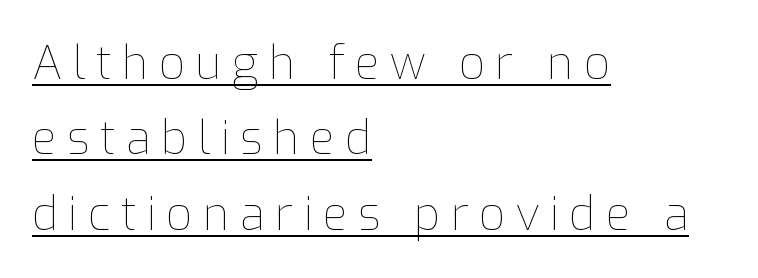
The image shows 46 px thin type, upright; set left-aligned, normal line spacing (1.64x), unusually wide letter spacing (+0.22 em), underlined; low stroke contrast and a medium x-height.
